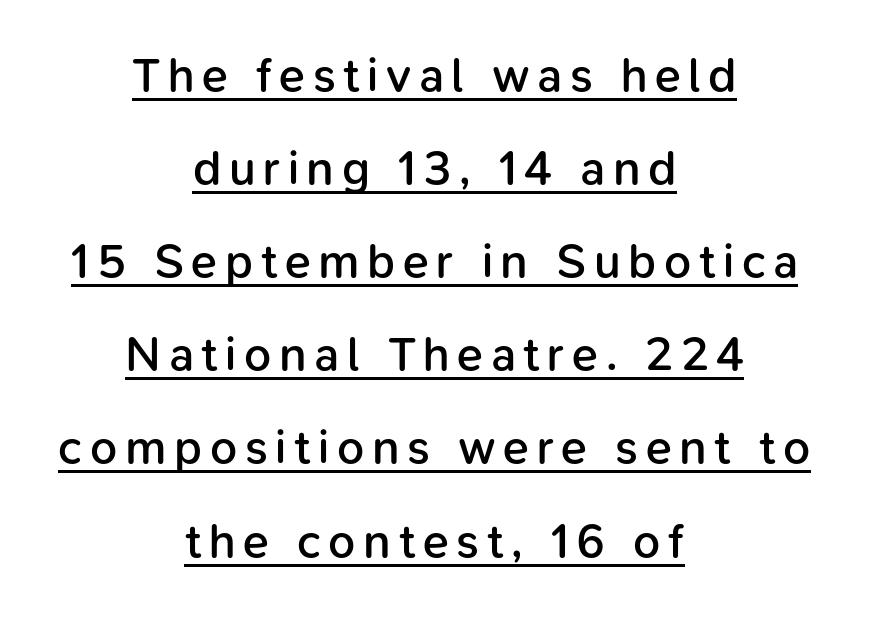
Q: Is the text bold? A: Semi-bold.
Q: Is the text italic (slanted)? A: No, it is upright.
Q: Is the typeface a serif or a sans-serif typeface? A: Sans-serif.
Q: Is the text underlined? A: Yes.
Q: How is the paragraph aligned? A: Centered.
Q: Is the spacing between lines tight, normal or loose? A: Loose.
Q: Width (condensed, normal, or wide)? A: Normal.
Q: Stroke contrast? A: Low.
Q: x-height? A: Medium.
Q: Monospaced? A: No.
